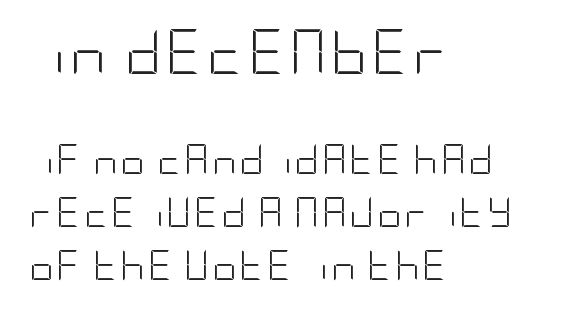
Q: Is the text bold? A: No.
Q: Is the text italic (slanted)? A: No, it is upright.
Q: Is the typeface a serif or a sans-serif typeface? A: Sans-serif.
Q: Is the text underlined? A: No.
Q: How is the paragraph aligned? A: Left-aligned.
Q: Which block of text is set in a larger size, the first (top) or the second (bottom)? A: The first (top) one.
Q: Width (condensed, normal, or wide)? A: Condensed.
Q: Stroke contrast? A: Low.
Q: x-height? A: Large.
